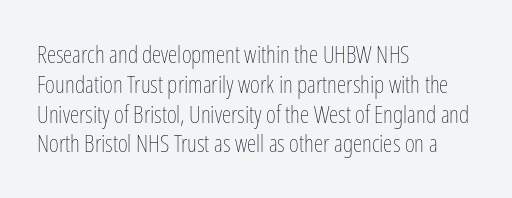
If you drew a line through each stem, it would be perfectly vertical. Tracking value appears to be zero — textbook default spacing. The rag falls on the right side of this text block. The face looks like a standard text weight, possibly lighter. The string is rendered with underlining switched off.
